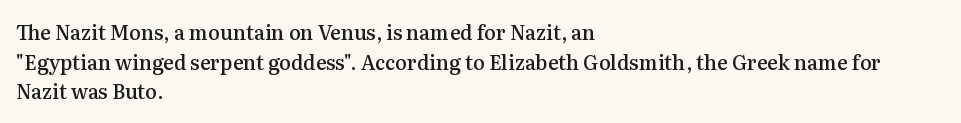
The image shows 20 px text type, upright; set left-aligned, normal line spacing (1.48x), normal letter spacing, not underlined.
